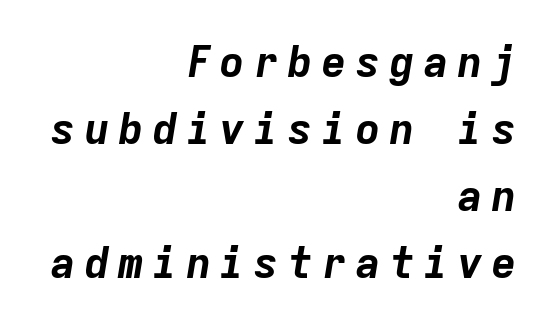
The image shows 43 px bold type, italic (leaning right), monospaced; set right-aligned, normal line spacing (1.56x), not underlined; low stroke contrast and a medium x-height.
